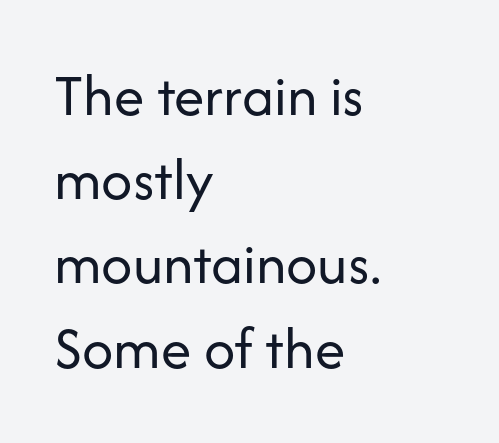
The image shows 61 px regular-weight sans-serif type, upright; set left-aligned, normal line spacing (1.38x), normal letter spacing, not underlined; low stroke contrast and a medium x-height.
